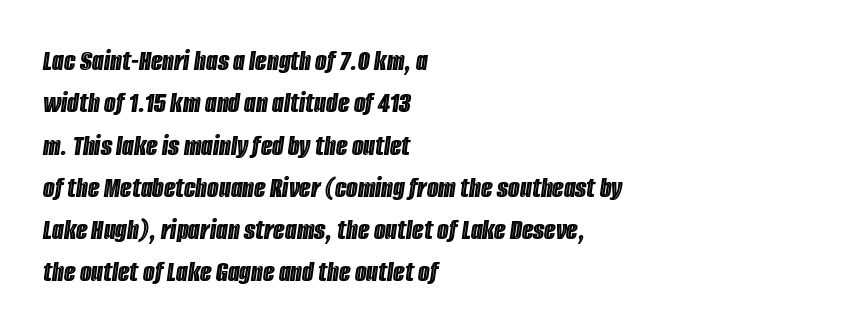
The image shows 30 px condensed type, italic (leaning right); set left-aligned, normal line spacing (1.41x), normal letter spacing, not underlined; a large x-height.
